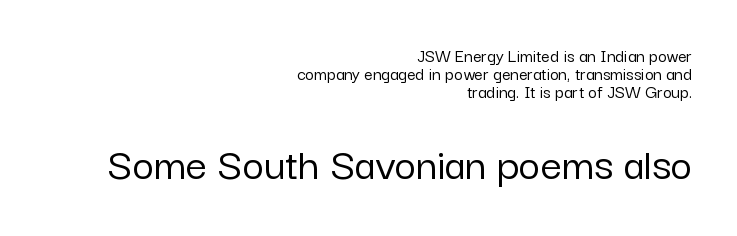
The paragraph has a hard right edge and a soft left edge. Upright lettering throughout. Character widths vary here, with narrow letters taking less room than wide ones. The designer dialed line spacing down below the default. Does the bottom block carry the larger type? Yes, it does.
